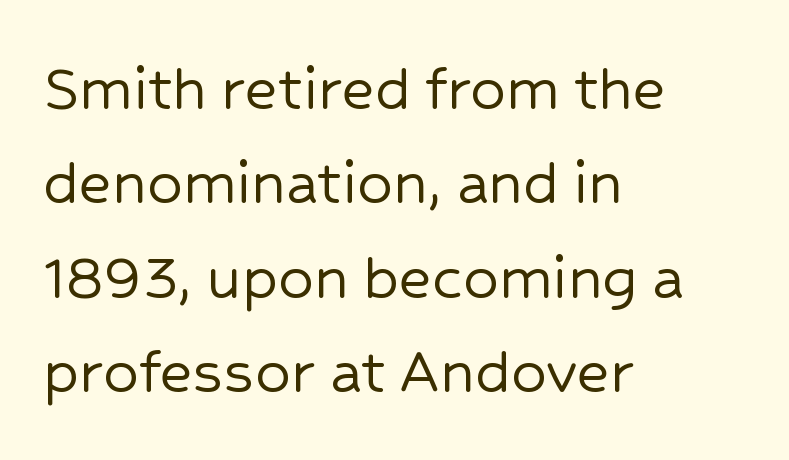
Reading down the block, your eye returns to a fixed left position each line. The rendering uses natural spacing where letterforms have individual widths. These lines sit exactly where default settings would place them. How are the letters spaced? Ordinarily, with no added tracking.
